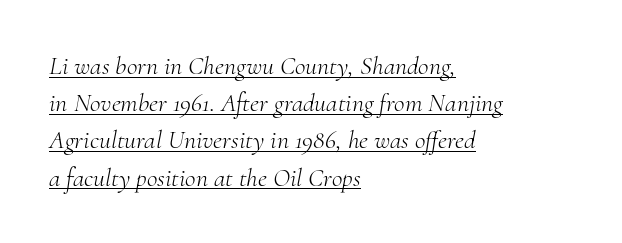
Q: Is the text bold? A: No.
Q: Is the text italic (slanted)? A: Yes, it leans right by about 10 degrees.
Q: Is the text underlined? A: Yes.
Q: How is the paragraph aligned? A: Left-aligned.
Q: Is the spacing between letters normal or unusually wide? A: Normal.
Q: Is the spacing between lines tight, normal or loose? A: Normal.
